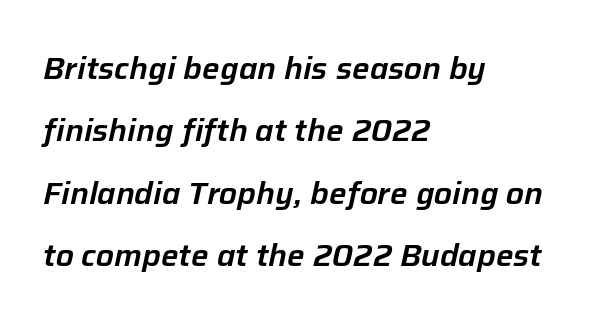
Q: Is the text italic (slanted)? A: Yes, it leans right by about 12 degrees.
Q: Is the text underlined? A: No.
Q: How is the paragraph aligned? A: Left-aligned.
Q: Is the spacing between letters normal or unusually wide? A: Normal.
Q: Is the spacing between lines tight, normal or loose? A: Loose.
Q: Width (condensed, normal, or wide)? A: Normal.
Q: Stroke contrast? A: Low.
Q: x-height? A: Medium.
Q: Monospaced? A: No.
